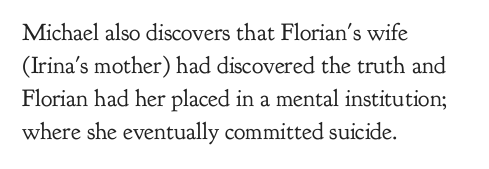
Q: Is the text bold? A: No.
Q: Is the text italic (slanted)? A: No, it is upright.
Q: Is the text underlined? A: No.
Q: How is the paragraph aligned? A: Left-aligned.
Q: Is the spacing between letters normal or unusually wide? A: Normal.
Q: Is the spacing between lines tight, normal or loose? A: Normal.
